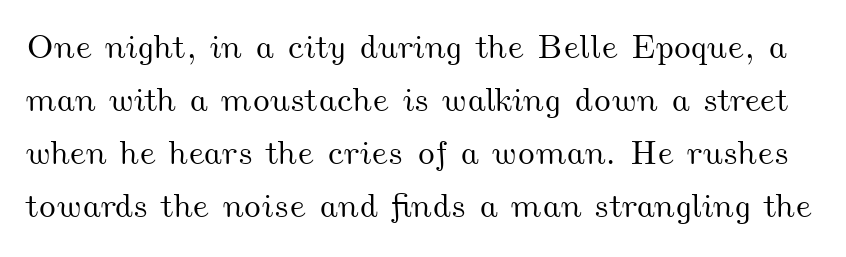
The image shows 34 px wide type; set normal line spacing (1.56x), normal letter spacing, not underlined; medium stroke contrast and a small x-height.
